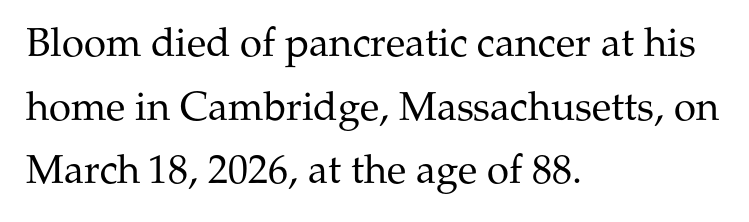
{"serif": "yes", "italic": "no", "bold": "no", "weight": "regular", "width": "normal", "stroke_contrast": "medium", "x_height": "medium", "monospaced": "no", "underline": "no", "align": "left", "line_spacing": "normal", "line_spacing_ratio": 1.59, "letter_spacing": "normal", "letter_spacing_em": 0.0, "glyph_px": 40}
